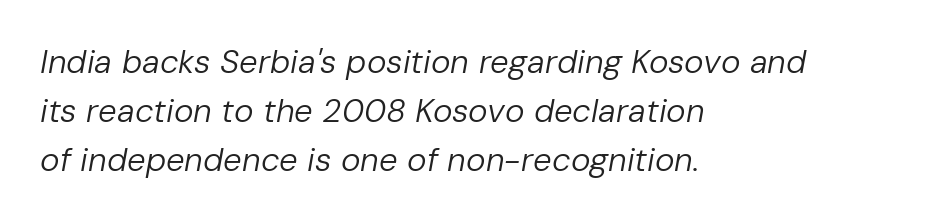
{"italic": "yes", "lean": "right", "slant_degrees": 10, "bold": "no", "weight": "regular", "width": "normal", "stroke_contrast": "low", "x_height": "medium", "monospaced": "no", "underline": "no", "align": "left", "line_spacing": "normal", "line_spacing_ratio": 1.48, "letter_spacing": "normal", "letter_spacing_em": 0.0, "glyph_px": 33}
